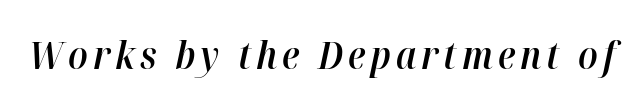
{"italic": "yes", "lean": "right", "slant_degrees": 12, "bold": "semi", "weight": "semibold", "width": "normal", "stroke_contrast": "high", "x_height": "medium", "monospaced": "no", "underline": "no", "glyph_px": 38}
